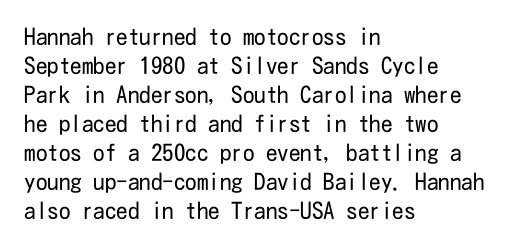
A typesetter would call this zero additional tracking. If you drew a line through each stem, it would be perfectly vertical. This block has exactly the height ordinary leading produces. Teacher's note: observe the even left margin — that is flush-left alignment. The area under the type is left untouched. This is not heavy type; no bold has been used.
